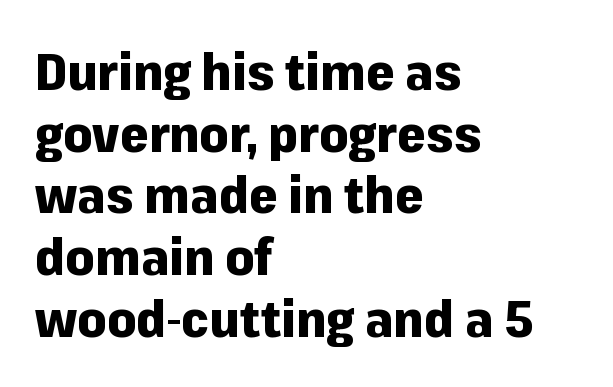
Q: Is the text bold? A: Yes.
Q: Is the text italic (slanted)? A: No, it is upright.
Q: Is the typeface a serif or a sans-serif typeface? A: Sans-serif.
Q: Is the text underlined? A: No.
Q: How is the paragraph aligned? A: Left-aligned.
Q: Is the spacing between letters normal or unusually wide? A: Normal.
Q: Width (condensed, normal, or wide)? A: Normal.
Q: Stroke contrast? A: Low.
Q: x-height? A: Medium.
Q: Monospaced? A: No.
